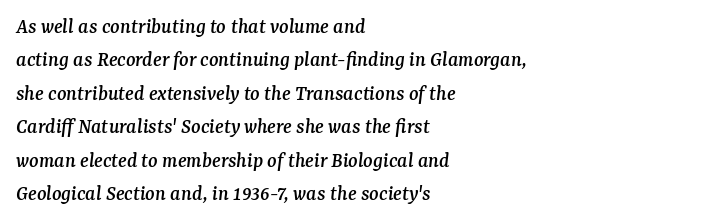
The glyphs are unaccompanied by any horizontal stroke below them. Layout note: lines flush left. Summary of vertical rhythm: regular, with standard interline spacing. The horizontal fit of the characters is conventional and even. The typography opts for an oblique posture over an upright one.
